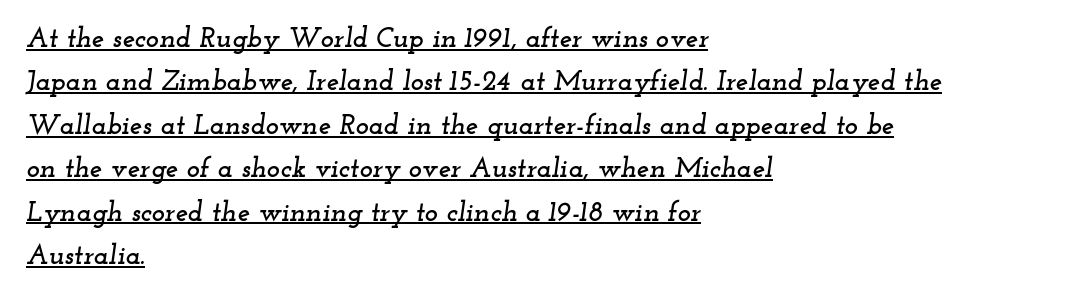
Q: Is the text italic (slanted)? A: Yes, it leans right by about 12 degrees.
Q: Is the typeface a serif or a sans-serif typeface? A: Serif.
Q: Is the text underlined? A: Yes.
Q: How is the paragraph aligned? A: Left-aligned.
Q: Is the spacing between letters normal or unusually wide? A: Normal.
Q: Is the spacing between lines tight, normal or loose? A: Normal.
Q: Width (condensed, normal, or wide)? A: Wide.
Q: Stroke contrast? A: Low.
Q: x-height? A: Small.
Q: Monospaced? A: No.
